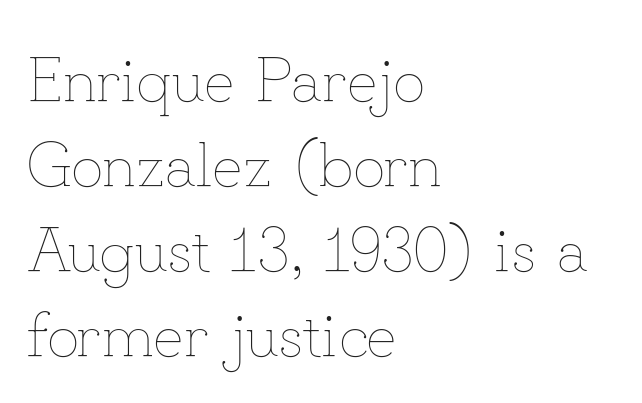
This is not heavy type; no bold has been used. Characters follow at the spacing the type designer built in. Letters rest on an invisible, unmarked baseline. The rendering uses natural spacing where letterforms have individual widths. Teacher's note: observe the even left margin — that is flush-left alignment. How would I describe the line gaps? Plain and ordinary.
